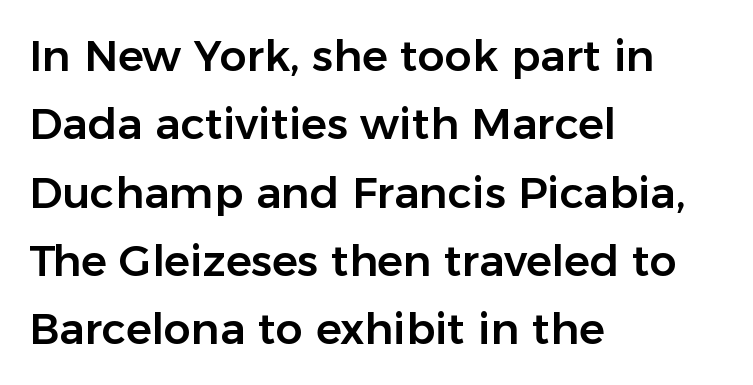
{"serif": "no", "italic": "no", "width": "normal", "stroke_contrast": "low", "x_height": "medium", "monospaced": "no", "underline": "no", "align": "left", "line_spacing": "normal", "line_spacing_ratio": 1.59, "letter_spacing": "normal", "letter_spacing_em": 0.0, "glyph_px": 43}
